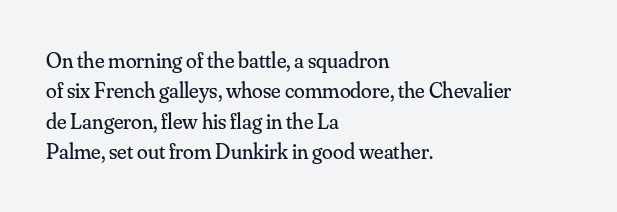
{"italic": "no", "bold": "no", "underline": "no", "align": "left", "line_spacing": "normal", "line_spacing_ratio": 1.38, "letter_spacing": "normal", "letter_spacing_em": 0.0, "glyph_px": 22}
